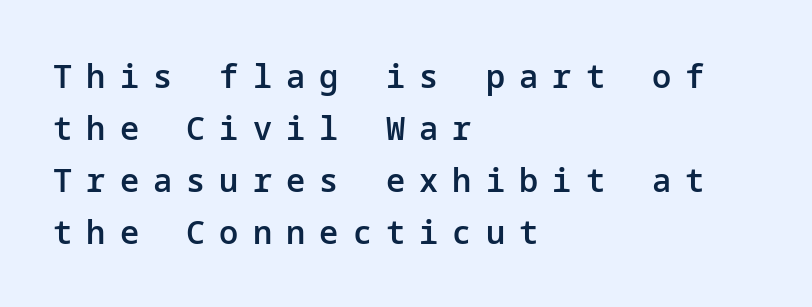
{"serif": "no", "italic": "no", "bold": "semi", "weight": "semibold", "width": "normal", "stroke_contrast": "low", "x_height": "medium", "underline": "no", "align": "left", "line_spacing": "normal", "line_spacing_ratio": 1.62, "letter_spacing": "wide", "letter_spacing_em": 0.44, "glyph_px": 32}
